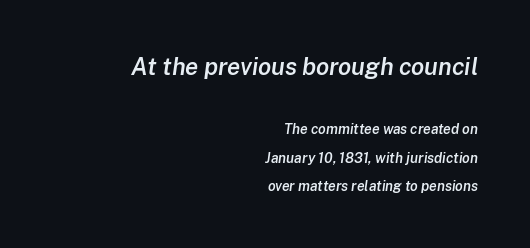
Q: Is the text bold? A: Semi-bold.
Q: Is the text italic (slanted)? A: Yes, it leans right by about 8 degrees.
Q: Is the text underlined? A: No.
Q: How is the paragraph aligned? A: Right-aligned.
Q: Is the spacing between letters normal or unusually wide? A: Normal.
Q: Is the spacing between lines tight, normal or loose? A: Loose.
Q: Which block of text is set in a larger size, the first (top) or the second (bottom)? A: The first (top) one.
